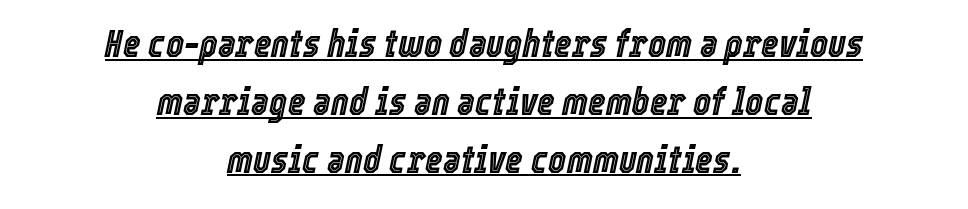
Q: Is the text italic (slanted)? A: Yes, it leans right by about 12 degrees.
Q: Is the text underlined? A: Yes.
Q: How is the paragraph aligned? A: Centered.
Q: Is the spacing between letters normal or unusually wide? A: Normal.
Q: Is the spacing between lines tight, normal or loose? A: Normal.
Q: Width (condensed, normal, or wide)? A: Condensed.
Q: x-height? A: Medium.
Q: Monospaced? A: No.
